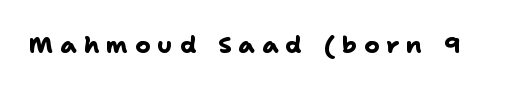
Short note: letters widely spaced. Underline: absent. The characters look thick and weighty, a clear bold.
